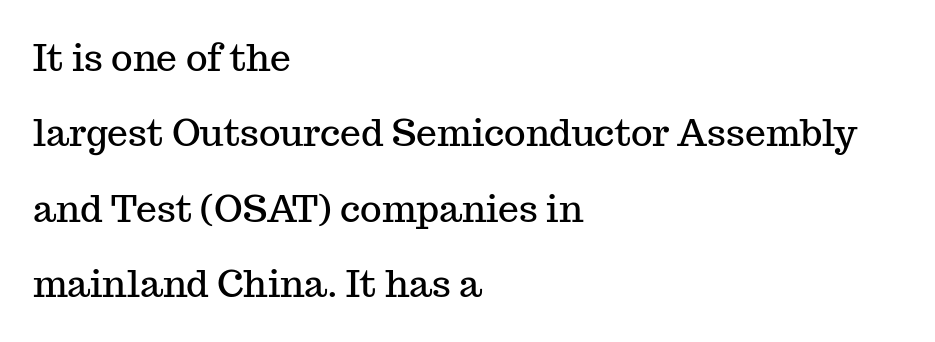
Q: Is the text italic (slanted)? A: No, it is upright.
Q: Is the typeface a serif or a sans-serif typeface? A: Serif.
Q: Is the text underlined? A: No.
Q: How is the paragraph aligned? A: Left-aligned.
Q: Is the spacing between letters normal or unusually wide? A: Normal.
Q: Is the spacing between lines tight, normal or loose? A: Loose.
Q: Width (condensed, normal, or wide)? A: Normal.
Q: Stroke contrast? A: Medium.
Q: x-height? A: Medium.
Q: Monospaced? A: No.
